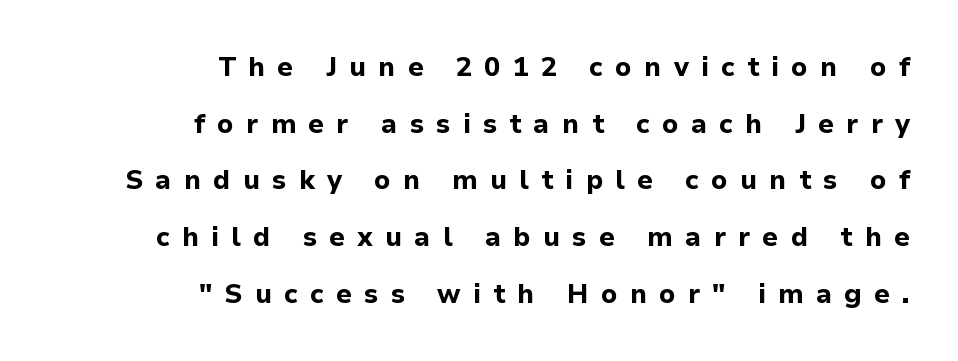
{"italic": "no", "bold": "yes", "underline": "no", "align": "right", "line_spacing": "loose", "line_spacing_ratio": 2.1, "letter_spacing": "wide", "letter_spacing_em": 0.45, "glyph_px": 27}
